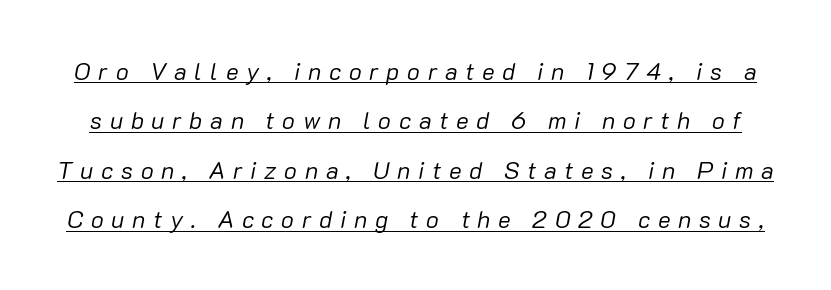
{"italic": "yes", "lean": "right", "slant_degrees": 10, "bold": "no", "underline": "yes", "line_spacing": "loose", "line_spacing_ratio": 2.06, "letter_spacing": "wide", "letter_spacing_em": 0.32, "glyph_px": 24}
